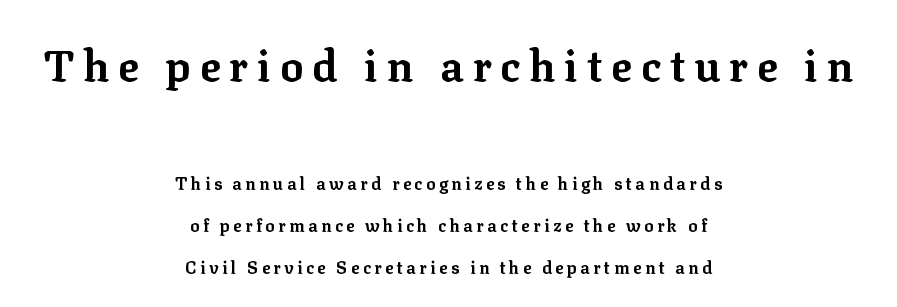
The text block is weighted toward neither margin, spreading evenly from the middle. The rendering uses natural spacing where letterforms have individual widths. A full-strength bold gives these letters their thick strokes. Compared with typical body copy, the letter spacing here is much looser. The face used here is seriffed, in the tradition of book romans. Every stem runs plumb, perpendicular to the baseline.
